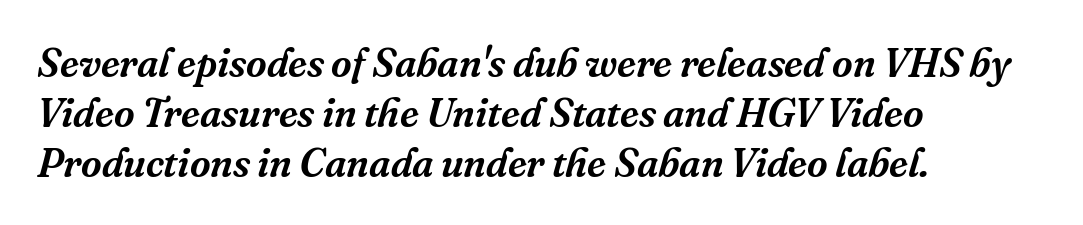
The image shows 40 px serif type, italic (leaning right); set left-aligned, normal line spacing (1.25x), normal letter spacing, not underlined; medium stroke contrast and a medium x-height.
